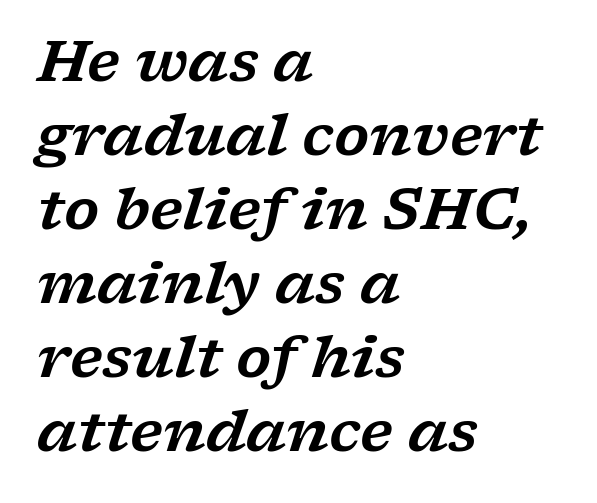
{"serif": "yes", "italic": "yes", "lean": "right", "slant_degrees": 17, "width": "wide", "stroke_contrast": "low", "x_height": "medium", "monospaced": "no", "underline": "no", "align": "left", "line_spacing": "normal", "line_spacing_ratio": 1.3, "letter_spacing": "normal", "letter_spacing_em": 0.0, "glyph_px": 57}
